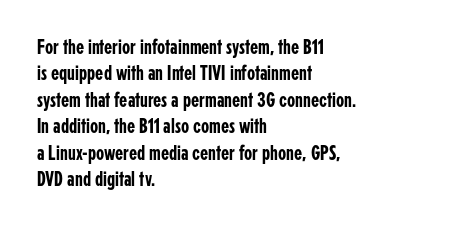
{"italic": "no", "underline": "no", "align": "left", "line_spacing": "normal", "line_spacing_ratio": 1.26, "letter_spacing": "normal", "letter_spacing_em": 0.0, "glyph_px": 21}
